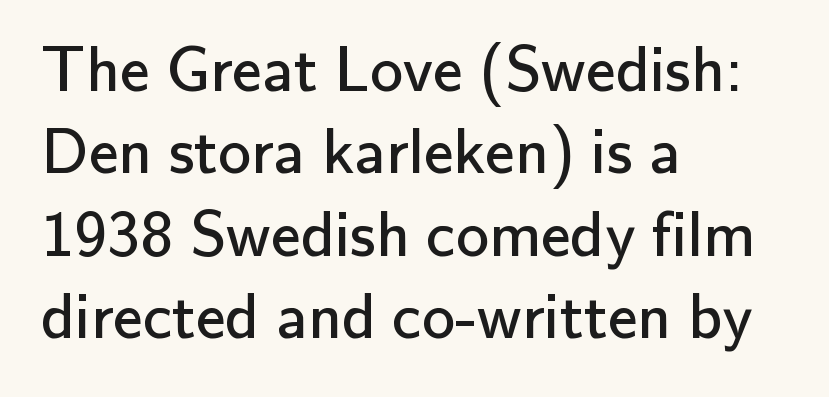
Q: Is the text bold? A: No.
Q: Is the text italic (slanted)? A: No, it is upright.
Q: Is the typeface a serif or a sans-serif typeface? A: Sans-serif.
Q: Is the text underlined? A: No.
Q: How is the paragraph aligned? A: Left-aligned.
Q: Is the spacing between letters normal or unusually wide? A: Normal.
Q: Is the spacing between lines tight, normal or loose? A: Normal.
Q: Width (condensed, normal, or wide)? A: Normal.
Q: Stroke contrast? A: Low.
Q: x-height? A: Small.
Q: Monospaced? A: No.
